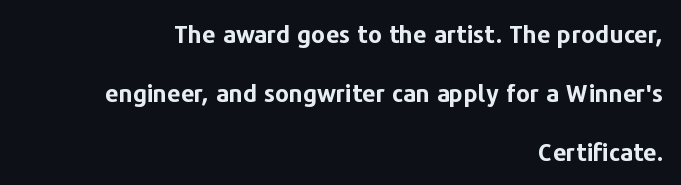
The image shows 24 px bold type, upright; set right-aligned, loose line spacing (2.45x), normal letter spacing, not underlined.
